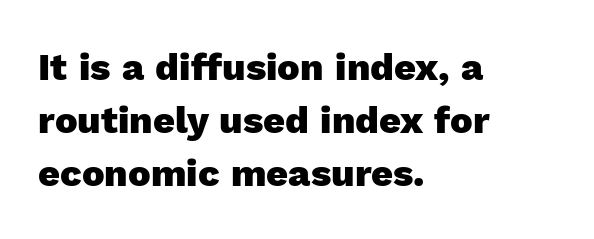
The image shows 38 px heavy sans-serif type, upright; set left-aligned, normal line spacing (1.4x), normal letter spacing, not underlined; a medium x-height.
